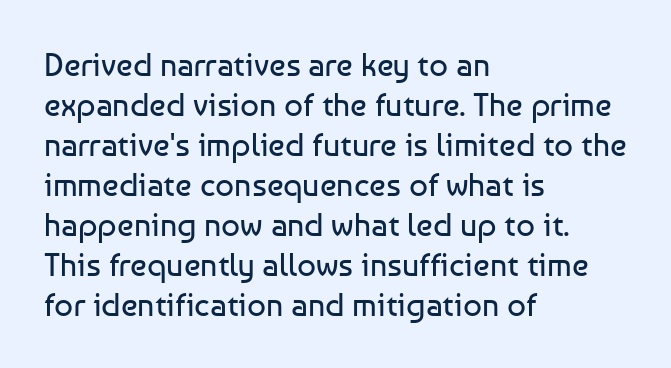
The face used here is proportionally spaced, like ordinary book or web type. The tracking reads as untouched default to a designer's eye. Style check: upright. The lines are quadded left.
